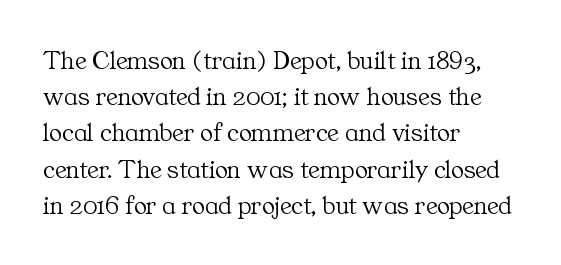
Q: Is the text bold? A: No.
Q: Is the text italic (slanted)? A: No, it is upright.
Q: Is the text underlined? A: No.
Q: How is the paragraph aligned? A: Left-aligned.
Q: Is the spacing between letters normal or unusually wide? A: Normal.
Q: Is the spacing between lines tight, normal or loose? A: Normal.
